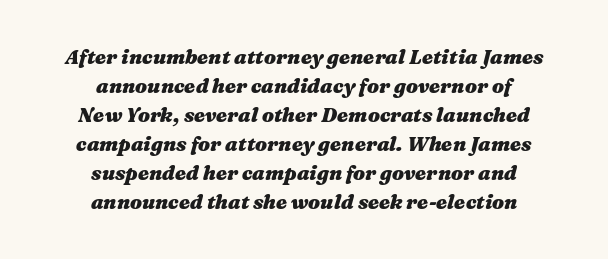
The image shows 20 px bold type, italic (leaning right); set centered, normal line spacing (1.45x), normal letter spacing, not underlined.
